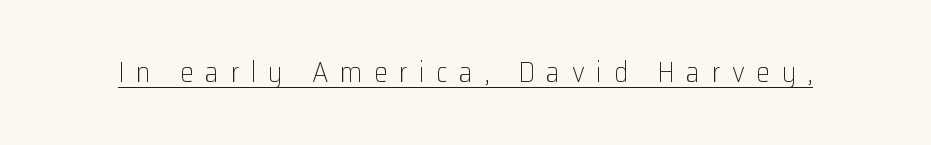
The image shows 28 px light sans-serif type, upright; set unusually wide letter spacing (+0.41 em), underlined; low stroke contrast and a medium x-height.
